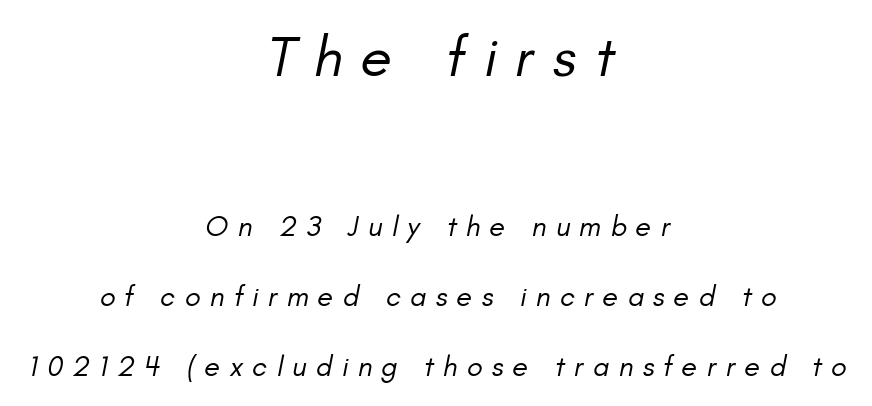
Bare-footed words on every line. Both edges are ragged and mirror each other, which tells us the setting is centered. The font's italic variant was chosen for this text. The face used here is proportionally spaced, like ordinary book or web type. This is not heavy type; no bold has been used.
